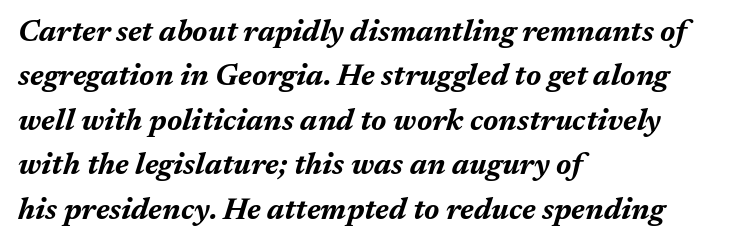
{"italic": "yes", "lean": "right", "slant_degrees": 17, "bold": "yes", "weight": "bold", "width": "normal", "stroke_contrast": "medium", "x_height": "medium", "monospaced": "no", "underline": "no", "align": "left", "line_spacing": "normal", "line_spacing_ratio": 1.48, "letter_spacing": "normal", "letter_spacing_em": 0.0, "glyph_px": 30}
